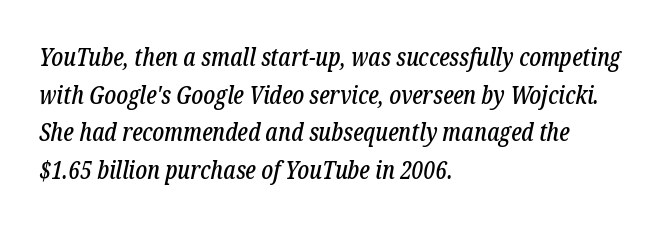
The axis of the letterforms is tilted away from vertical. The space between consecutive lines is moderate. No word sits above an underline. Horizontally, the lines are justified to the leading edge only. Here the glyphs are tracked normally, forming tight word shapes.
